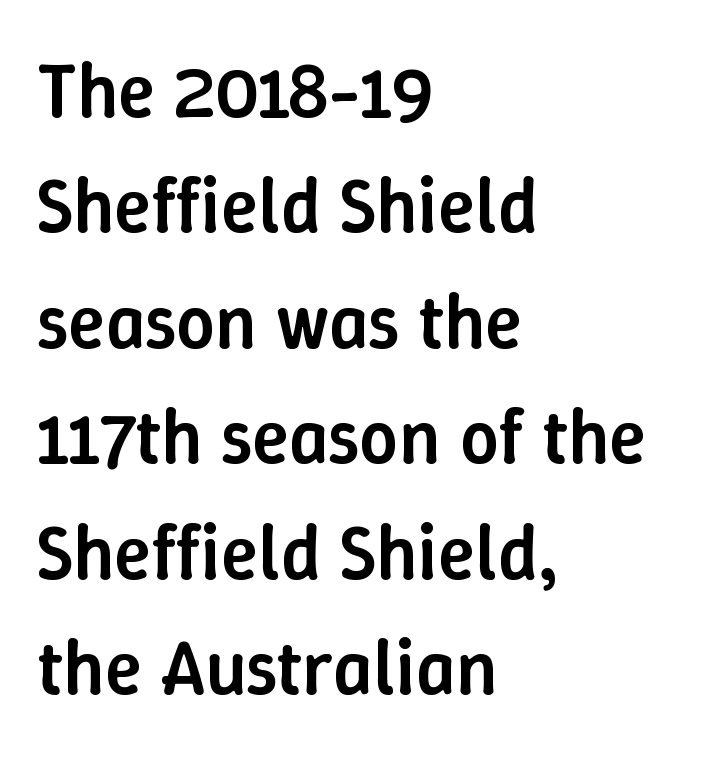
Q: Is the text bold? A: Semi-bold.
Q: Is the text italic (slanted)? A: No, it is upright.
Q: Is the text underlined? A: No.
Q: How is the paragraph aligned? A: Left-aligned.
Q: Is the spacing between letters normal or unusually wide? A: Normal.
Q: Is the spacing between lines tight, normal or loose? A: Normal.
Q: Width (condensed, normal, or wide)? A: Normal.
Q: Stroke contrast? A: Low.
Q: x-height? A: Medium.
Q: Monospaced? A: No.
